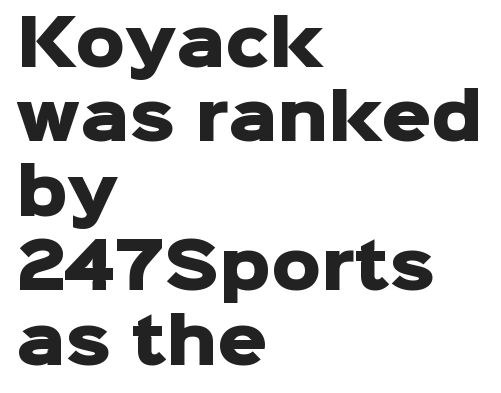
Q: Is the text bold? A: Yes.
Q: Is the text italic (slanted)? A: No, it is upright.
Q: Is the typeface a serif or a sans-serif typeface? A: Sans-serif.
Q: Is the text underlined? A: No.
Q: How is the paragraph aligned? A: Left-aligned.
Q: Is the spacing between letters normal or unusually wide? A: Normal.
Q: Width (condensed, normal, or wide)? A: Normal.
Q: Stroke contrast? A: Low.
Q: x-height? A: Medium.
Q: Monospaced? A: No.
